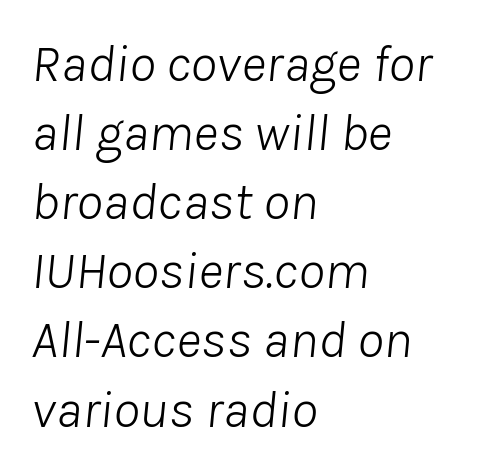
Q: Is the text bold? A: No.
Q: Is the text italic (slanted)? A: Yes, it leans right by about 8 degrees.
Q: Is the text underlined? A: No.
Q: How is the paragraph aligned? A: Left-aligned.
Q: Is the spacing between letters normal or unusually wide? A: Normal.
Q: Is the spacing between lines tight, normal or loose? A: Normal.
Q: Width (condensed, normal, or wide)? A: Normal.
Q: Stroke contrast? A: Low.
Q: x-height? A: Medium.
Q: Monospaced? A: No.
